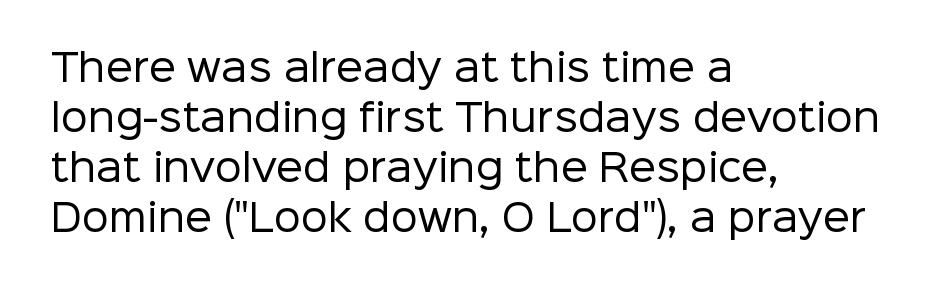
What kind of face is this? One without serifs — a sans. The typesetting does not lean heavy: it is not bold. Alignment: flush left. You could not count columns in this text — the font is proportionally spaced. Successive baselines arrive at the customary interval.
